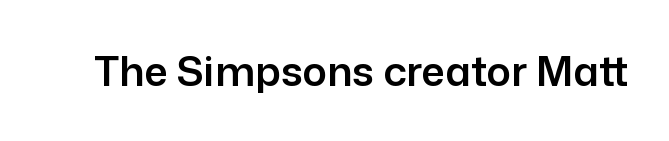
The image shows 41 px sans-serif type, upright; set normal letter spacing, not underlined; low stroke contrast and a medium x-height.
